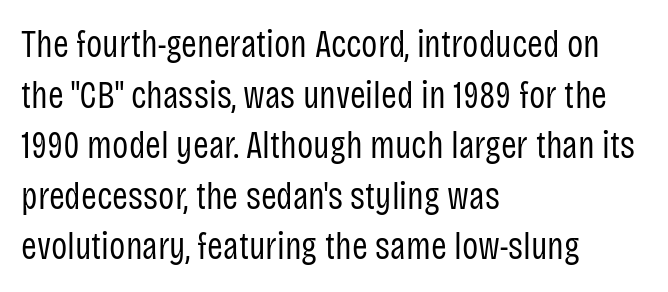
Regarding serifs, this sample does without them. Leftover space on each line is placed entirely after the last word. Tracking value appears to be zero — textbook default spacing. Any mark beneath the type? The region is blank. Notice how the stems are strictly vertical — no italics here. Proportional: the letters do not fall into vertical columns.
